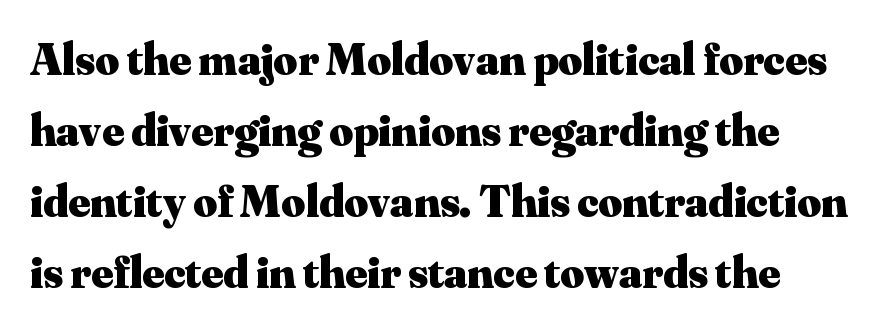
Q: Is the text bold? A: Yes.
Q: Is the text italic (slanted)? A: No, it is upright.
Q: Is the typeface a serif or a sans-serif typeface? A: Serif.
Q: Is the text underlined? A: No.
Q: Is the spacing between letters normal or unusually wide? A: Normal.
Q: Is the spacing between lines tight, normal or loose? A: Normal.
Q: Width (condensed, normal, or wide)? A: Normal.
Q: Stroke contrast? A: Medium.
Q: x-height? A: Small.
Q: Monospaced? A: No.
